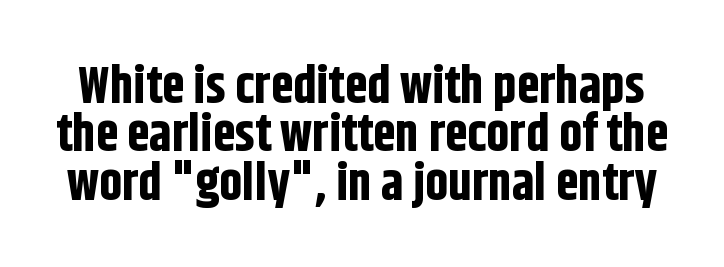
{"serif": "no", "italic": "no", "bold": "yes", "weight": "bold", "width": "condensed", "stroke_contrast": "low", "x_height": "large", "monospaced": "no", "underline": "no", "line_spacing": "tight", "line_spacing_ratio": 0.95, "letter_spacing": "normal", "letter_spacing_em": 0.0, "glyph_px": 51}
